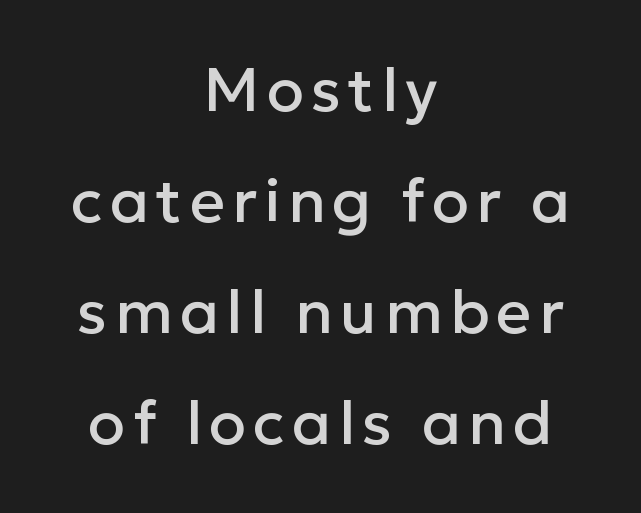
Typographically, this falls in the sans-serif category. Varying glyph widths throughout — classic text-font behaviour. Lines of text with bare space underneath. The lines in this sample share a center point and differ in where they start and stop. Posture: straight, roman, zero tilt.
